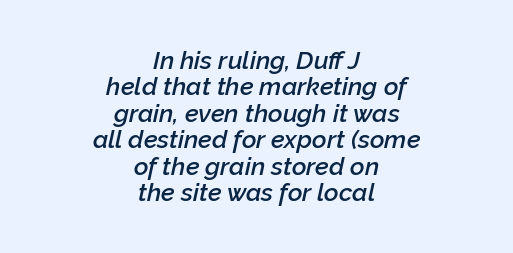
Q: Is the text bold? A: Semi-bold.
Q: Is the text italic (slanted)? A: Yes, it leans right by about 12 degrees.
Q: Is the text underlined? A: No.
Q: How is the paragraph aligned? A: Centered.
Q: Is the spacing between letters normal or unusually wide? A: Normal.
Q: Is the spacing between lines tight, normal or loose? A: Tight.
